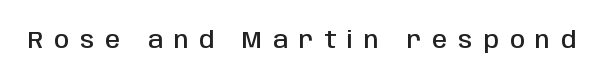
Caption: expanded tracking, letters set apart. Clear beneath every line of the passage. Strokes here are thickened, but only to semibold level. This sample uses an upright cut, with every glyph sitting square on the baseline.
